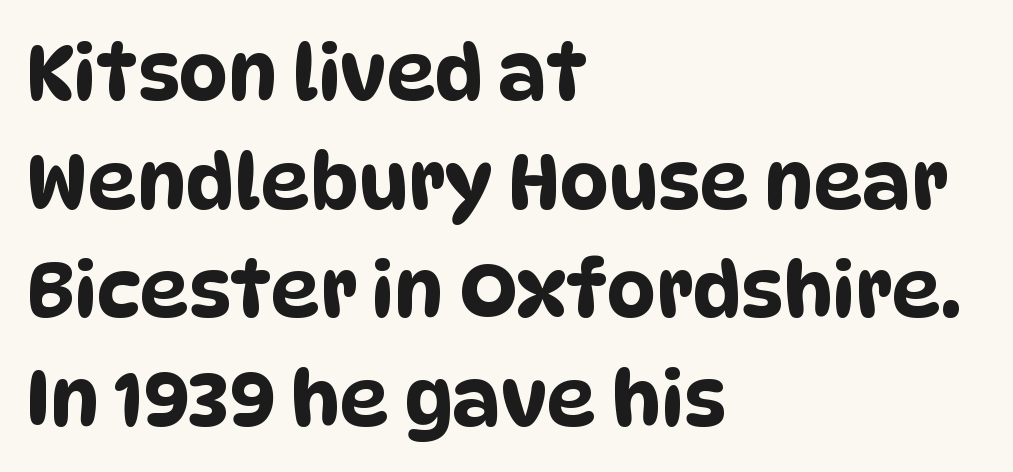
The image shows 77 px condensed sans-serif type; set left-aligned, normal line spacing (1.41x), normal letter spacing, not underlined; low stroke contrast and a large x-height.
